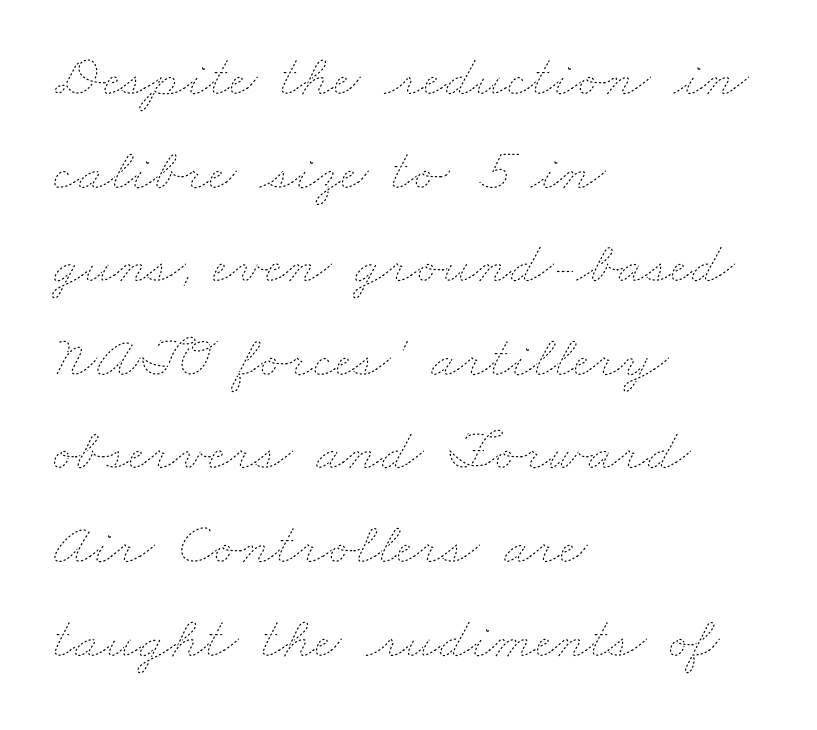
{"bold": "no", "weight": "thin", "width": "wide", "stroke_contrast": "low", "x_height": "small", "monospaced": "no", "underline": "no", "align": "left", "line_spacing": "normal", "line_spacing_ratio": 1.56, "letter_spacing": "normal", "letter_spacing_em": 0.0, "glyph_px": 60}
